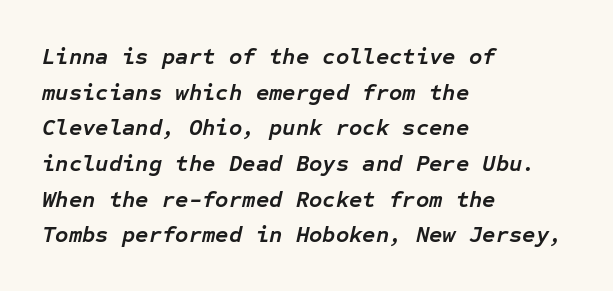
{"italic": "yes", "lean": "right", "slant_degrees": 12, "bold": "yes", "underline": "no", "align": "left", "line_spacing": "normal", "line_spacing_ratio": 1.55, "letter_spacing": "normal", "letter_spacing_em": 0.0, "glyph_px": 23}
